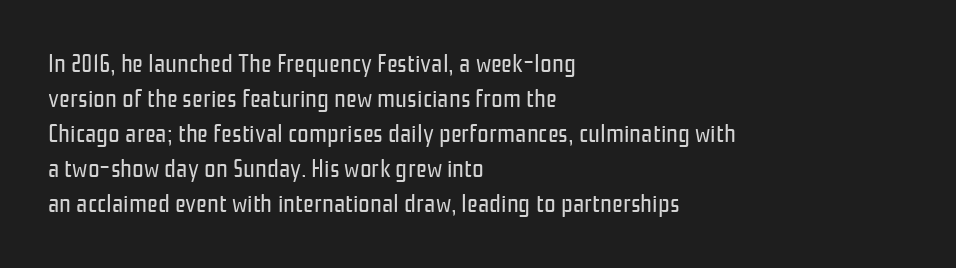
The image shows 26 px text type, upright; set left-aligned, normal line spacing (1.35x), normal letter spacing, not underlined.
